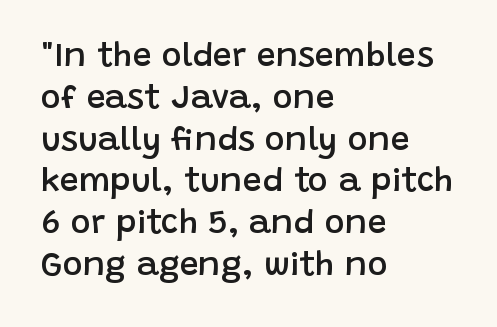
{"serif": "no", "italic": "no", "bold": "semi", "weight": "semibold", "width": "normal", "stroke_contrast": "low", "x_height": "large", "monospaced": "no", "underline": "no", "align": "left", "line_spacing_ratio": 1.23, "letter_spacing": "normal", "letter_spacing_em": 0.0, "glyph_px": 34}
